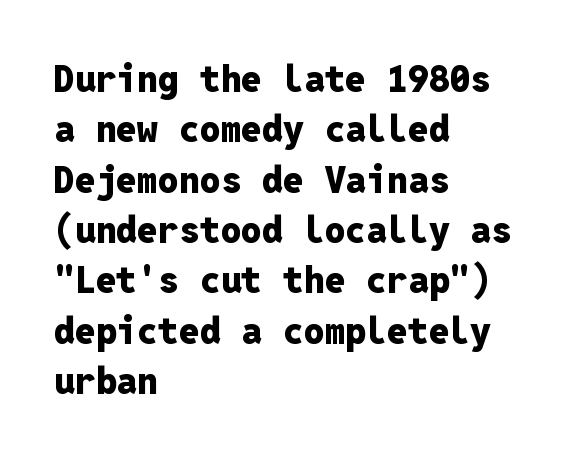
The image shows 37 px heavy sans-serif type, upright, monospaced; set left-aligned, normal line spacing (1.36x), normal letter spacing, not underlined; low stroke contrast and a medium x-height.
